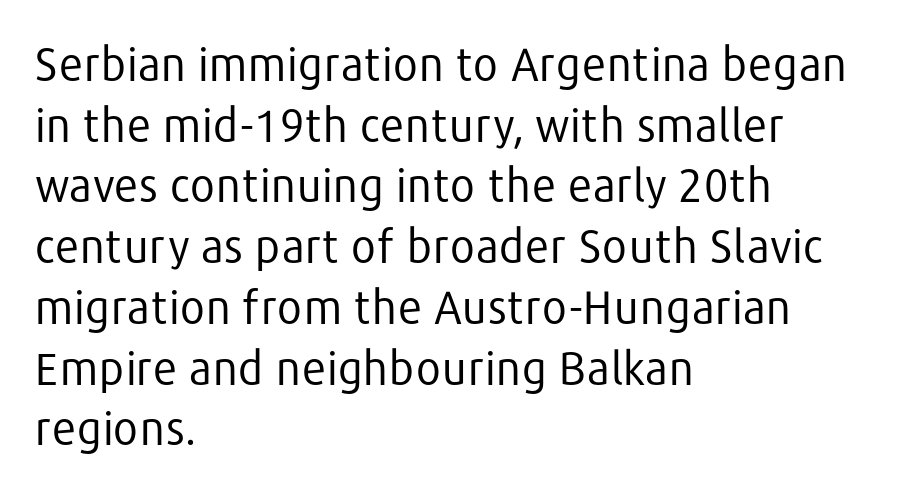
{"serif": "no", "italic": "no", "bold": "no", "weight": "regular", "width": "normal", "stroke_contrast": "low", "x_height": "medium", "monospaced": "no", "underline": "no", "align": "left", "line_spacing": "normal", "line_spacing_ratio": 1.35, "letter_spacing": "normal", "letter_spacing_em": 0.0, "glyph_px": 45}
